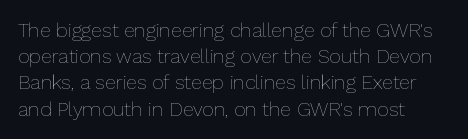
Q: Is the text bold? A: No.
Q: Is the text italic (slanted)? A: No, it is upright.
Q: Is the text underlined? A: No.
Q: How is the paragraph aligned? A: Left-aligned.
Q: Is the spacing between letters normal or unusually wide? A: Normal.
Q: Is the spacing between lines tight, normal or loose? A: Normal.
